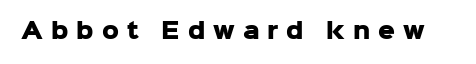
The image shows 21 px bold type, upright; set unusually wide letter spacing (+0.38 em), not underlined.
